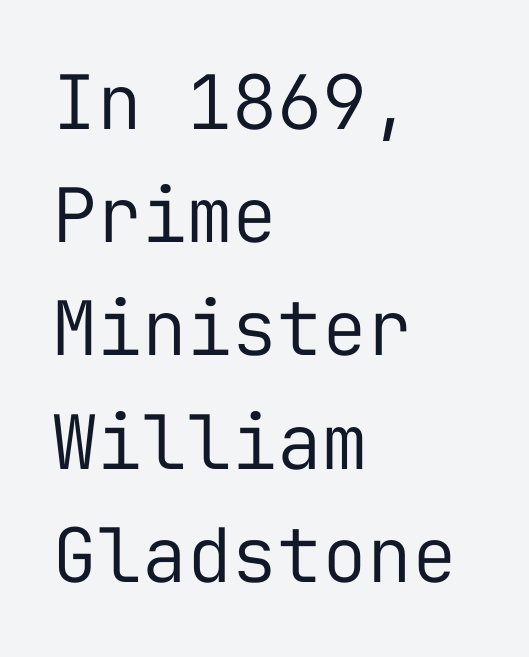
{"serif": "no", "italic": "no", "bold": "no", "weight": "regular", "width": "normal", "stroke_contrast": "low", "x_height": "medium", "monospaced": "yes", "underline": "no", "align": "left", "line_spacing": "normal", "line_spacing_ratio": 1.51, "letter_spacing": "normal", "letter_spacing_em": 0.0, "glyph_px": 75}
